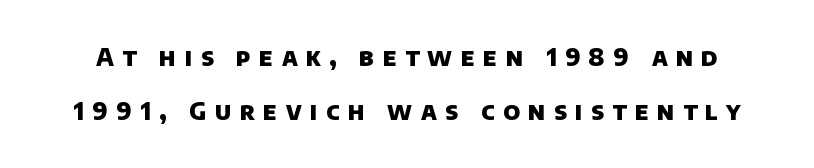
These lines stand farther apart than default settings would place them. The typesetting leans heavy: a genuine bold. A bare baseline throughout the passage. Does extra space separate the letters? Yes, quite a lot of it.
